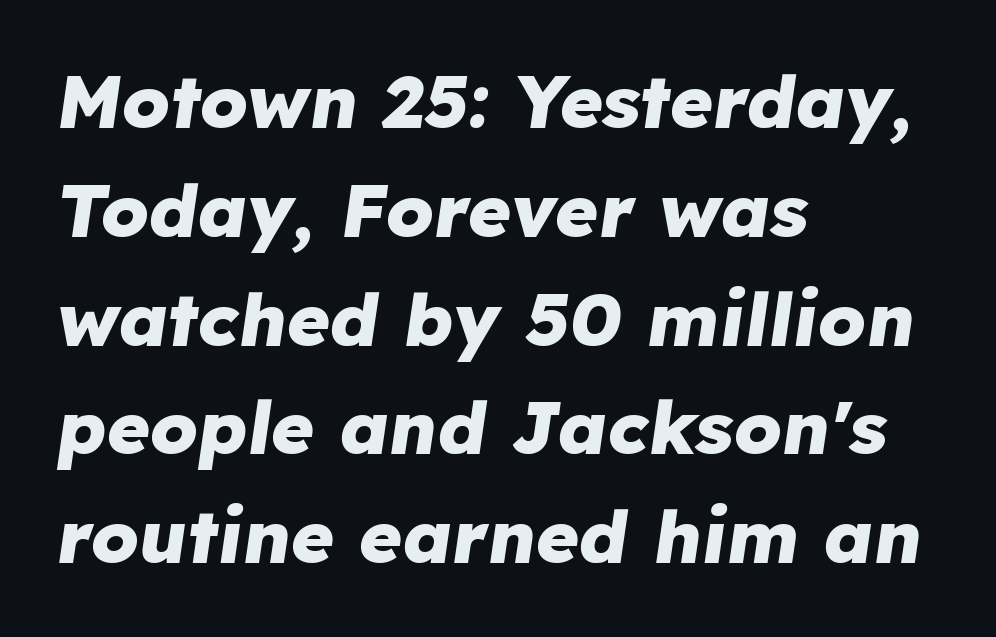
The image shows 74 px heavy type, italic (leaning right); set left-aligned, normal line spacing (1.47x), normal letter spacing, not underlined; low stroke contrast and a medium x-height.
